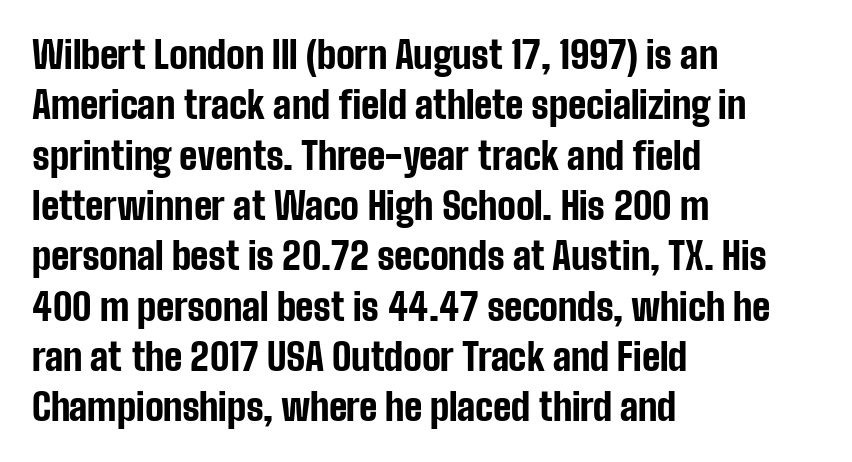
The image shows 37 px bold, condensed sans-serif type, upright; set left-aligned, normal line spacing (1.36x), normal letter spacing, not underlined; low stroke contrast and a medium x-height.
